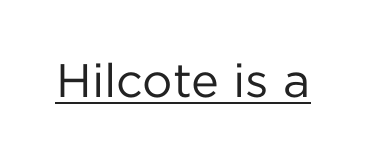
The image shows 47 px regular-weight sans-serif type, upright; set normal letter spacing, underlined; low stroke contrast and a medium x-height.
